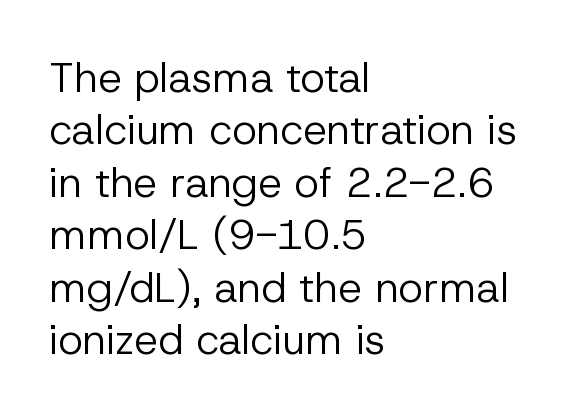
The image shows 42 px regular-weight sans-serif type, upright; set left-aligned, normal line spacing (1.25x), normal letter spacing, not underlined; low stroke contrast and a medium x-height.
